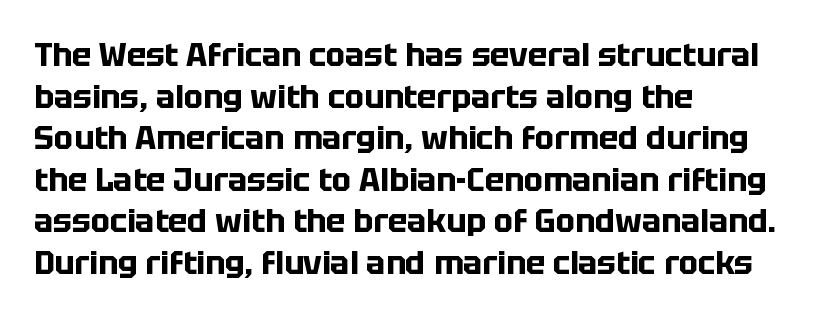
{"serif": "no", "italic": "no", "bold": "yes", "weight": "bold", "width": "normal", "stroke_contrast": "low", "x_height": "large", "monospaced": "no", "underline": "no", "align": "left", "line_spacing": "normal", "line_spacing_ratio": 1.3, "letter_spacing": "normal", "letter_spacing_em": 0.0, "glyph_px": 32}
